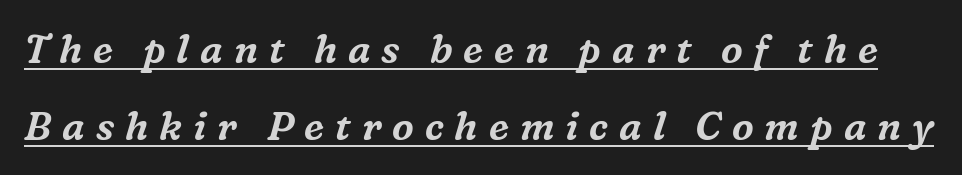
Slant detected: the letters are inclined. Does extra space separate the letters? Yes, quite a lot of it. Here the designer chose a conventional face with non-uniform glyph widths. Notice how a bar underscores the lettering throughout. The passage shown stacks its lines with a broad gap.
